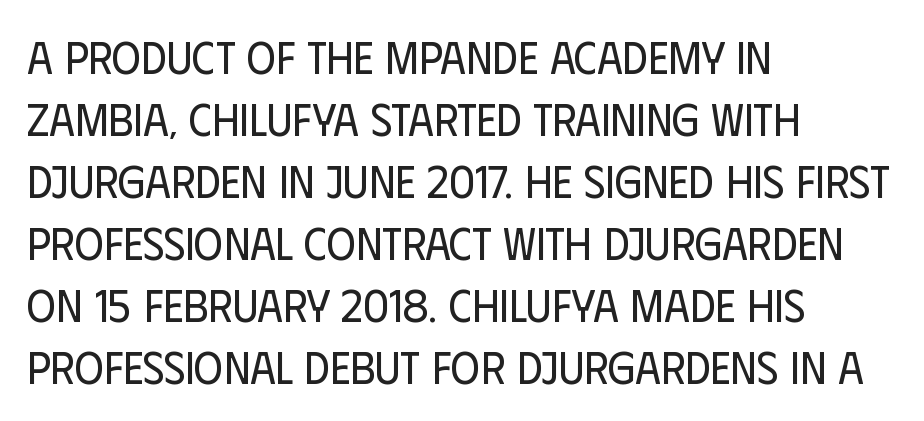
The image shows 45 px regular-weight, condensed sans-serif type, upright; set left-aligned, normal line spacing (1.38x), normal letter spacing, not underlined; low stroke contrast and a large x-height.
